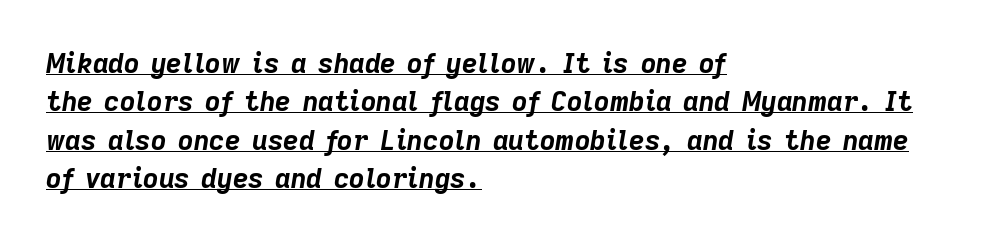
Q: Is the text bold? A: Yes.
Q: Is the text italic (slanted)? A: Yes, it leans right by about 9 degrees.
Q: Is the text underlined? A: Yes.
Q: How is the paragraph aligned? A: Left-aligned.
Q: Is the spacing between letters normal or unusually wide? A: Normal.
Q: Is the spacing between lines tight, normal or loose? A: Normal.
